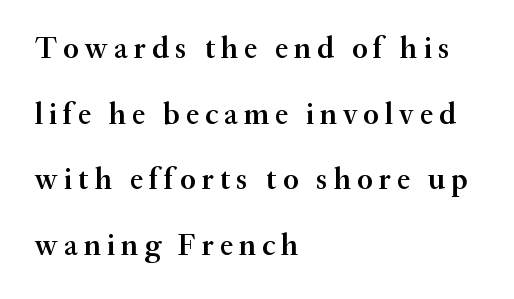
The image shows 30 px semibold serif type, upright; set left-aligned, loose line spacing (2.19x), unusually wide letter spacing (+0.2 em), not underlined; medium stroke contrast and a small x-height.
